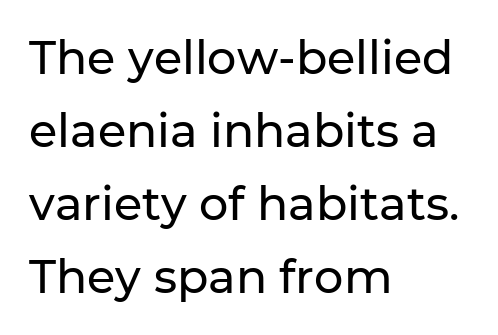
A typesetter would label this face a sans. Inter-character spacing is left at the font's built-in metrics. Unlike italic type, these characters show no tilt at all. A typesetter would call this proportional, since set widths differ per character.
